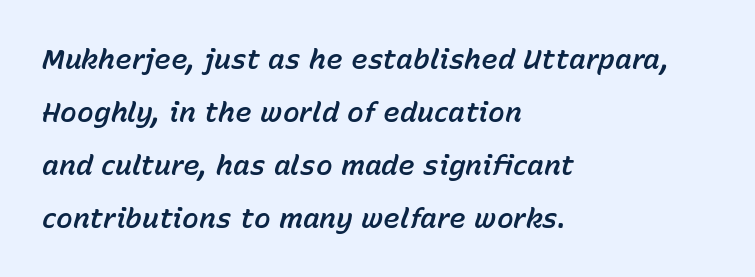
{"italic": "yes", "lean": "right", "slant_degrees": 15, "width": "normal", "stroke_contrast": "low", "x_height": "medium", "monospaced": "no", "underline": "no", "align": "left", "line_spacing_ratio": 1.89, "letter_spacing": "normal", "letter_spacing_em": 0.0, "glyph_px": 28}
